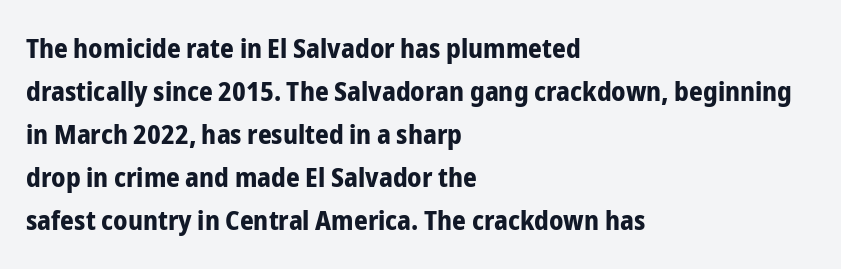
Q: Is the text bold? A: Yes.
Q: Is the text italic (slanted)? A: No, it is upright.
Q: Is the text underlined? A: No.
Q: How is the paragraph aligned? A: Left-aligned.
Q: Is the spacing between letters normal or unusually wide? A: Normal.
Q: Is the spacing between lines tight, normal or loose? A: Normal.
